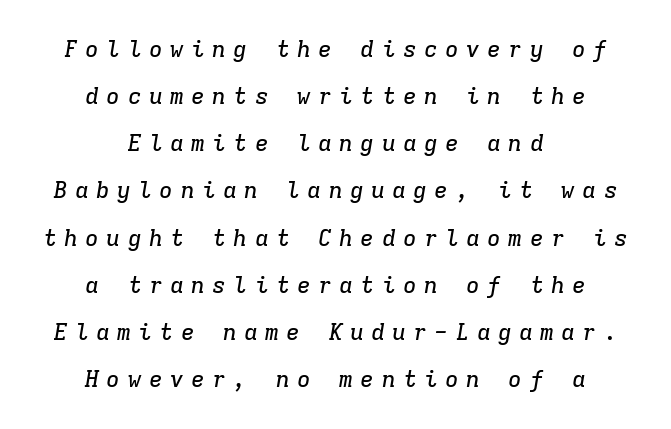
{"italic": "yes", "lean": "right", "slant_degrees": 9, "underline": "no", "align": "center", "line_spacing": "loose", "line_spacing_ratio": 2.05, "letter_spacing": "wide", "letter_spacing_em": 0.32, "glyph_px": 23}
